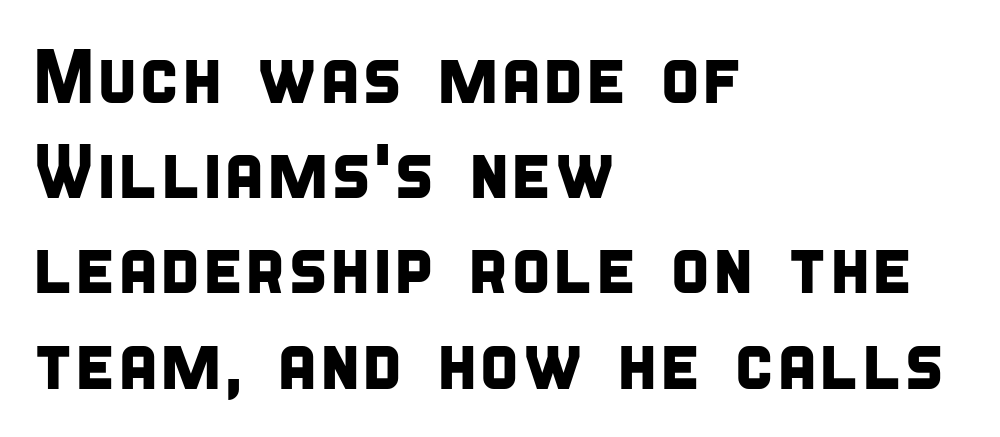
{"serif": "no", "width": "condensed", "stroke_contrast": "low", "x_height": "large", "monospaced": "no", "underline": "no", "align": "left", "line_spacing": "normal", "line_spacing_ratio": 1.27, "letter_spacing": "normal", "letter_spacing_em": 0.0, "glyph_px": 75}
